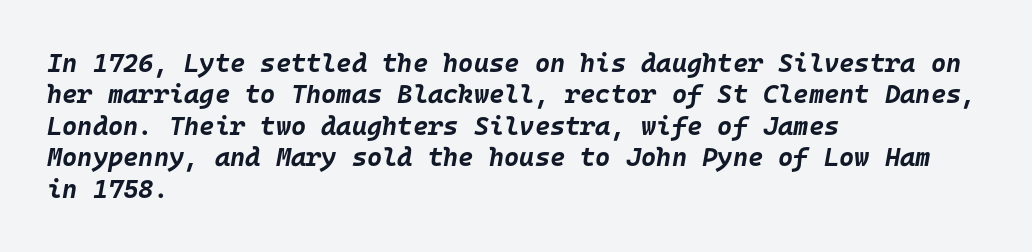
Q: Is the text bold? A: Yes.
Q: Is the text italic (slanted)? A: Yes, it leans right by about 10 degrees.
Q: Is the text underlined? A: No.
Q: How is the paragraph aligned? A: Left-aligned.
Q: Is the spacing between letters normal or unusually wide? A: Normal.
